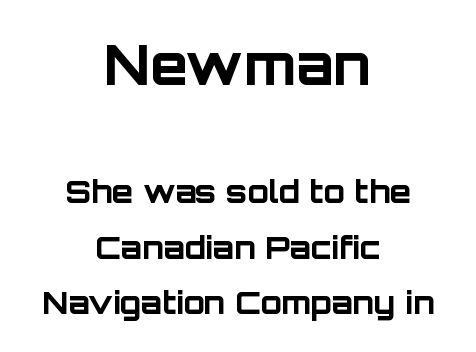
Q: Is the text bold? A: Yes.
Q: Is the text italic (slanted)? A: No, it is upright.
Q: Is the typeface a serif or a sans-serif typeface? A: Sans-serif.
Q: Is the text underlined? A: No.
Q: How is the paragraph aligned? A: Centered.
Q: Is the spacing between letters normal or unusually wide? A: Normal.
Q: Which block of text is set in a larger size, the first (top) or the second (bottom)? A: The first (top) one.
Q: Width (condensed, normal, or wide)? A: Normal.
Q: Stroke contrast? A: Low.
Q: x-height? A: Large.
Q: Monospaced? A: No.
